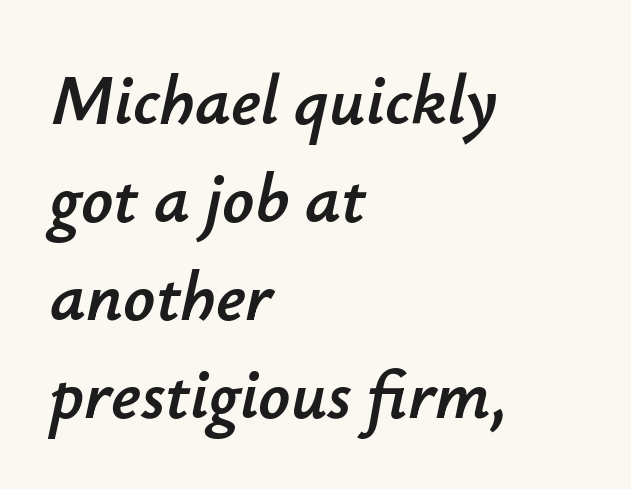
The face used here is rendered with its standard letterfit. Character widths vary here, with narrow letters taking less room than wide ones. Typeset ragged right — the left edge is the straight one. A bare baseline throughout the passage. Italic? Definitely — the glyphs are oblique.
